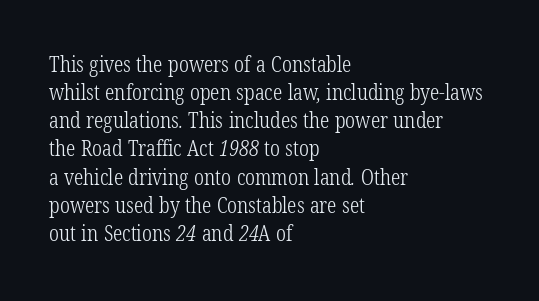
The image shows 21 px text type; set left-aligned, normal line spacing (1.34x), normal letter spacing, not underlined.
